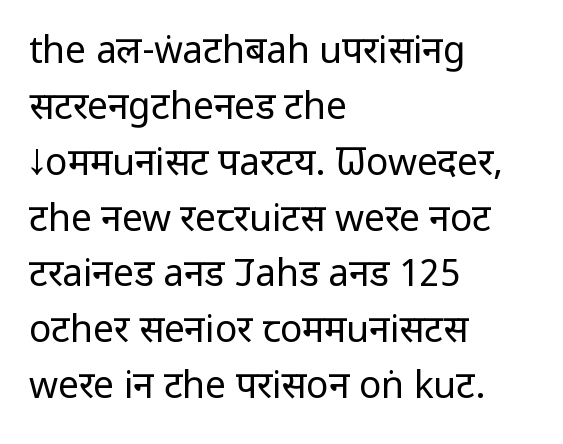
The image shows 37 px regular-weight, condensed sans-serif type, upright; set left-aligned, normal line spacing (1.51x), normal letter spacing, not underlined; low stroke contrast and a large x-height.
